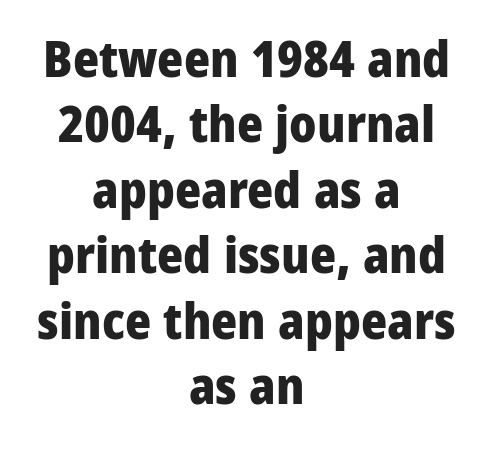
These lines are composed in type without serifs. Compared with typical body copy, the letter spacing here is the same. Do the letters lean? They stand straight. Spacing verdict: proportional, widths tailored to each character. Alignment: centered.
